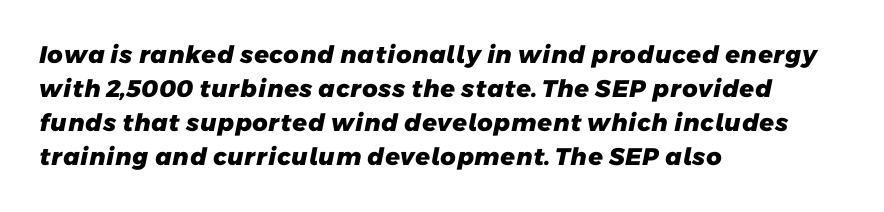
{"bold": "yes", "underline": "no", "align": "left", "line_spacing": "normal", "line_spacing_ratio": 1.42, "letter_spacing": "normal", "letter_spacing_em": 0.0, "glyph_px": 24}
